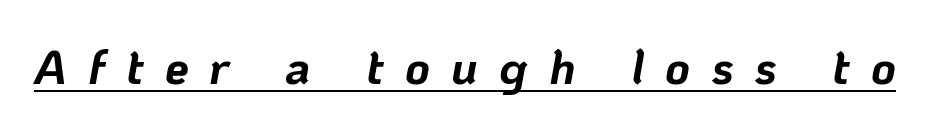
{"italic": "yes", "lean": "right", "slant_degrees": 10, "bold": "yes", "weight": "bold", "width": "normal", "stroke_contrast": "low", "x_height": "medium", "monospaced": "no", "underline": "yes", "letter_spacing": "wide", "letter_spacing_em": 0.44, "glyph_px": 48}
